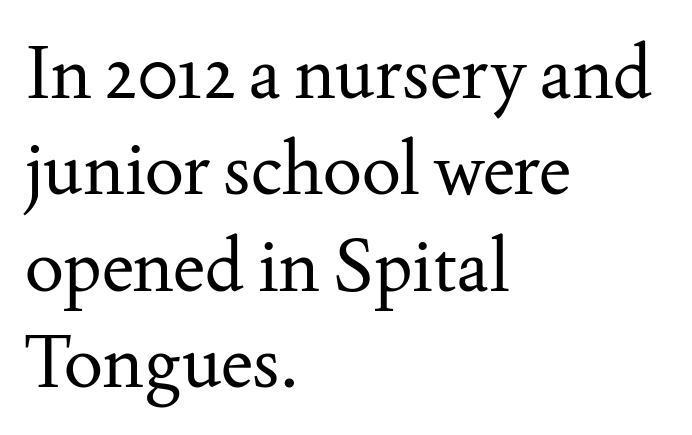
The image shows 73 px regular-weight serif type, upright; set left-aligned, normal line spacing (1.32x), normal letter spacing, not underlined; medium stroke contrast and a small x-height.
